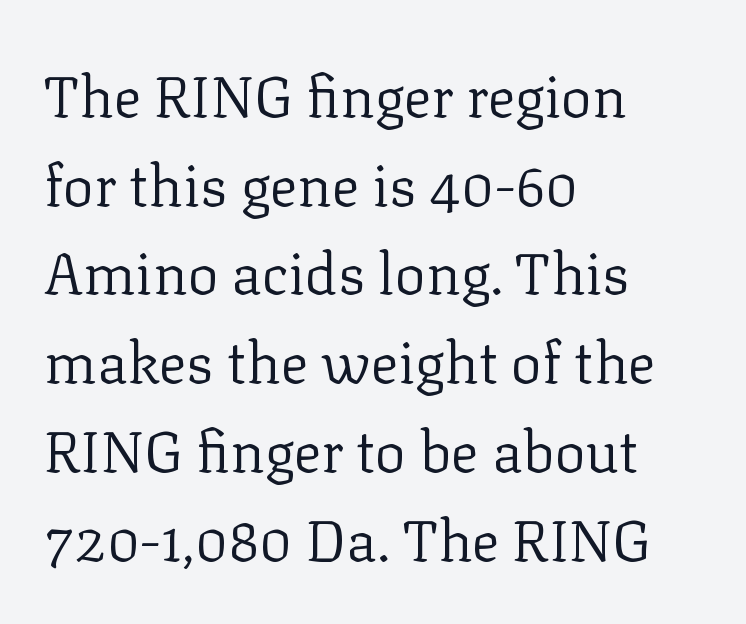
The image shows 58 px regular-weight serif type, upright; set left-aligned, normal line spacing (1.53x), normal letter spacing, not underlined; low stroke contrast and a medium x-height.
